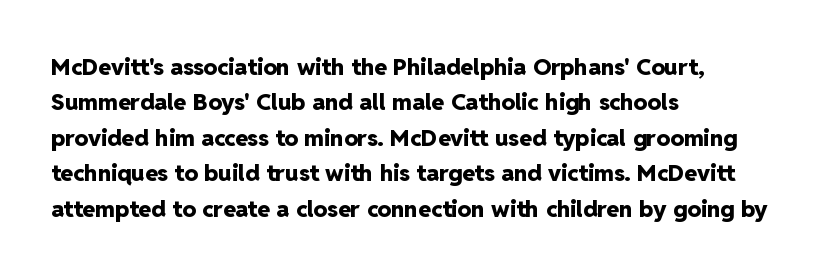
The image shows 23 px bold type, upright; set left-aligned, normal line spacing (1.54x), normal letter spacing, not underlined.
